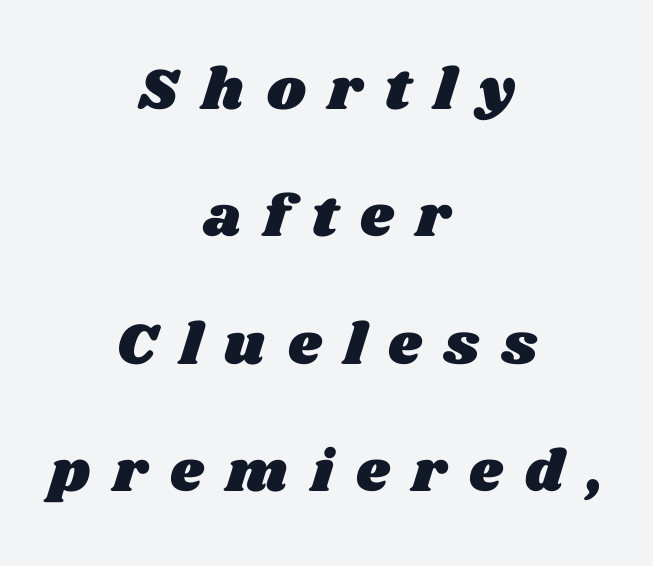
Short and long lines alike share a common midpoint. Short note: letters widely spaced. The rendering uses natural spacing where letterforms have individual widths. Any mark beneath the type? The region is blank. Students, observe: this is what heavily led, spacious text looks like.
